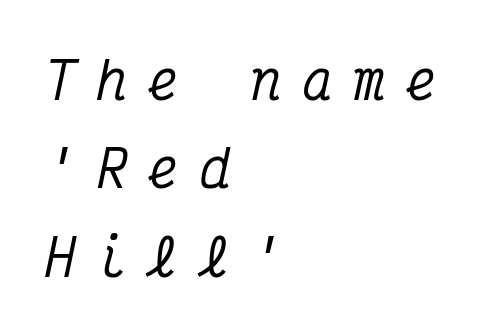
{"serif": "yes", "italic": "yes", "lean": "right", "slant_degrees": 12, "width": "condensed", "stroke_contrast": "medium", "x_height": "medium", "monospaced": "yes", "underline": "no", "align": "left", "line_spacing_ratio": 1.77, "letter_spacing": "wide", "letter_spacing_em": 0.43, "glyph_px": 50}
